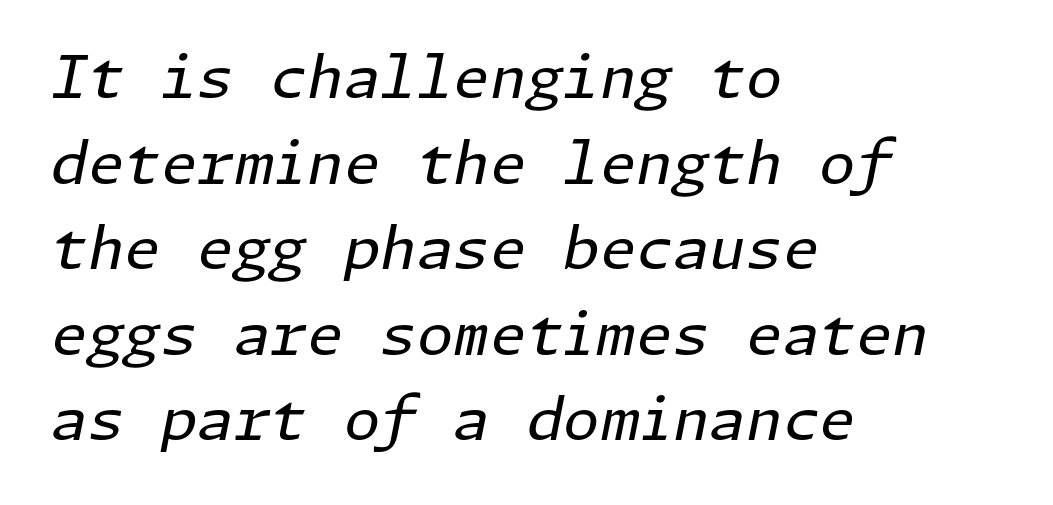
Alignment: flush left. The strokes are not fattened; the text isn't bold. Descender tails drop into unmarked territory. A typesetter would call this leading conventional body-copy spacing. The typography opts for an oblique posture over an upright one. What stands out about the letter spacing? Nothing — it is the standard amount.
